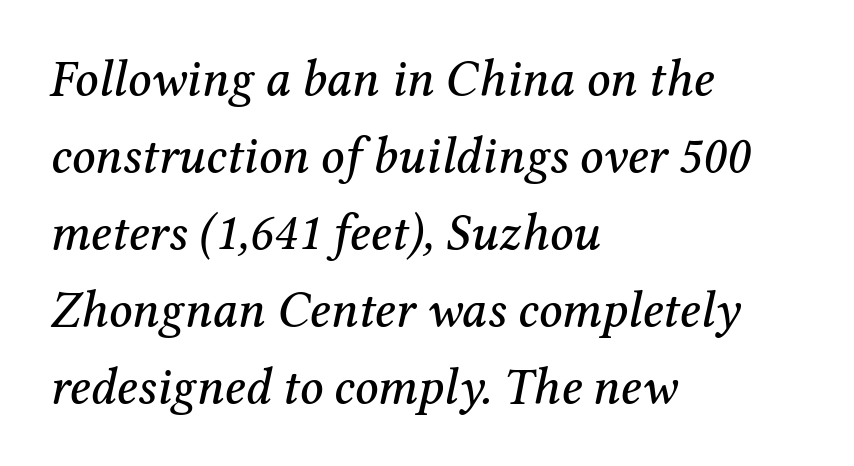
Do the characters align in a grid? No, the font is proportional. The setting favours the left margin, as ordinary paragraphs usually do. Quick note: underline off. This sample uses an oblique cut, with every glyph tilted off the vertical. The characters display serif detailing at their extremities. Characters follow at the spacing the type designer built in.
